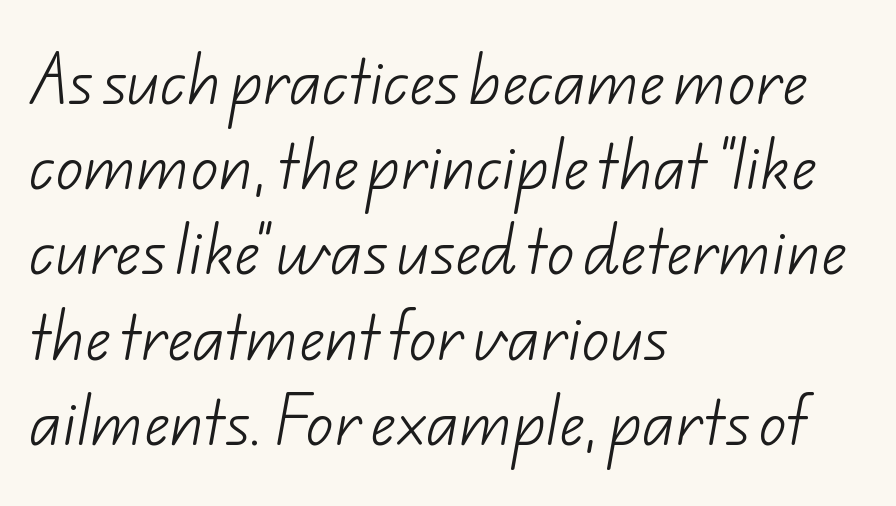
{"serif": "no", "bold": "no", "weight": "light", "width": "normal", "stroke_contrast": "low", "x_height": "small", "monospaced": "no", "underline": "no", "align": "left", "line_spacing": "normal", "line_spacing_ratio": 1.55, "letter_spacing": "normal", "letter_spacing_em": 0.0, "glyph_px": 55}
